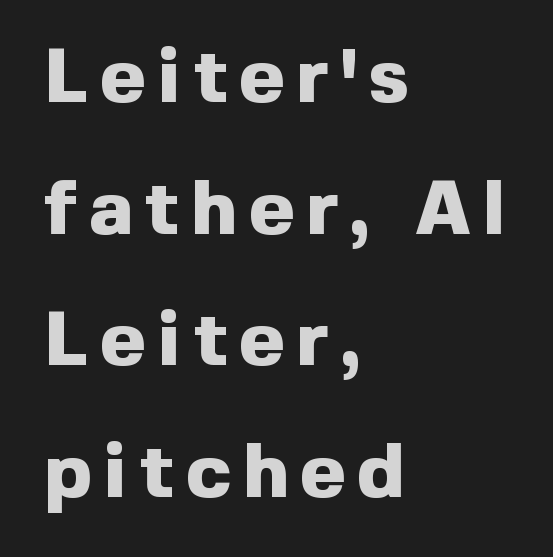
Weight: bold. The specimen reads as upright at a glance. The setting favours the left margin, as ordinary paragraphs usually do. Glance below the letters and you will spot only blank space. Note the varied advance widths — an 'i' is clearly narrower than an 'm'.
